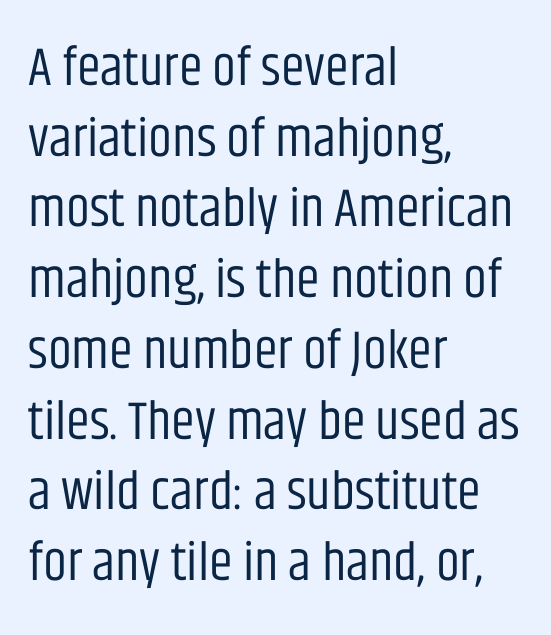
Q: Is the text bold? A: No.
Q: Is the text italic (slanted)? A: No, it is upright.
Q: Is the typeface a serif or a sans-serif typeface? A: Sans-serif.
Q: Is the text underlined? A: No.
Q: How is the paragraph aligned? A: Left-aligned.
Q: Is the spacing between letters normal or unusually wide? A: Normal.
Q: Is the spacing between lines tight, normal or loose? A: Normal.
Q: Width (condensed, normal, or wide)? A: Condensed.
Q: Stroke contrast? A: Low.
Q: x-height? A: Large.
Q: Monospaced? A: No.
